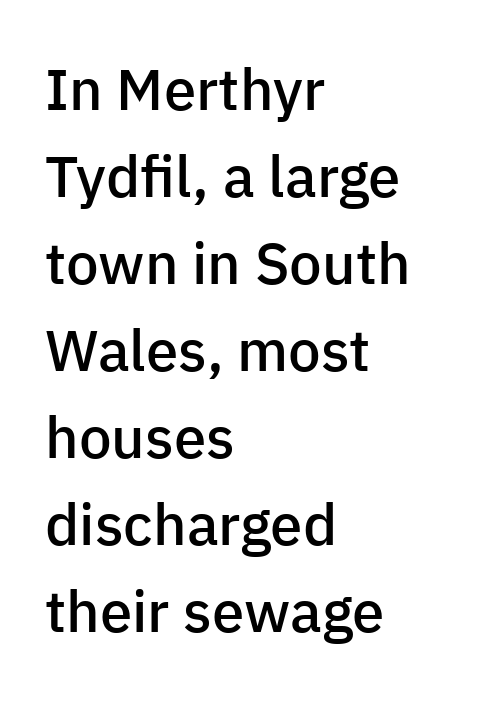
{"serif": "no", "italic": "no", "bold": "semi", "weight": "semibold", "width": "normal", "stroke_contrast": "low", "x_height": "medium", "monospaced": "no", "underline": "no", "align": "left", "line_spacing": "normal", "line_spacing_ratio": 1.5, "letter_spacing": "normal", "letter_spacing_em": 0.0, "glyph_px": 58}
